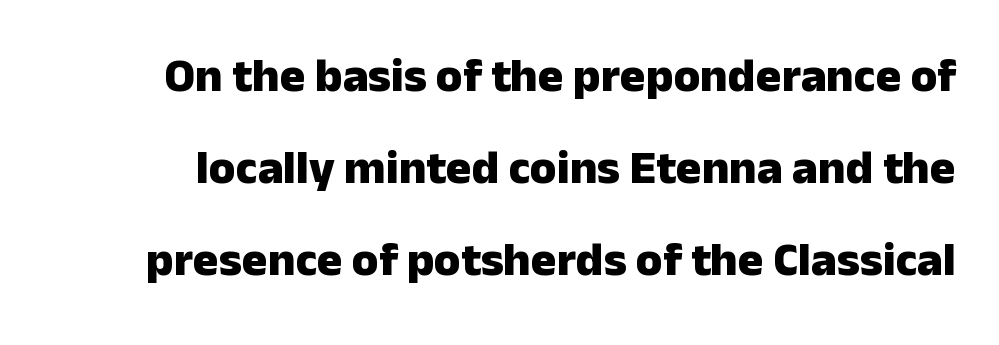
Q: Is the text bold? A: Yes.
Q: Is the text italic (slanted)? A: No, it is upright.
Q: Is the typeface a serif or a sans-serif typeface? A: Sans-serif.
Q: Is the text underlined? A: No.
Q: Is the spacing between letters normal or unusually wide? A: Normal.
Q: Is the spacing between lines tight, normal or loose? A: Loose.
Q: Width (condensed, normal, or wide)? A: Normal.
Q: Stroke contrast? A: Low.
Q: x-height? A: Medium.
Q: Monospaced? A: No.
